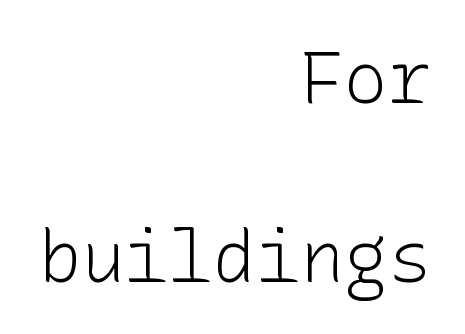
No chunkiness to these letters — they're not bold. Caption: multi-line text, flush right, ragged left. Is there any slant? The stems are plumb. Has an underline been added? It has not. Nothing sits at the stroke ends, so this counts as sans-serif. Here the glyphs are tracked normally, forming tight word shapes.
